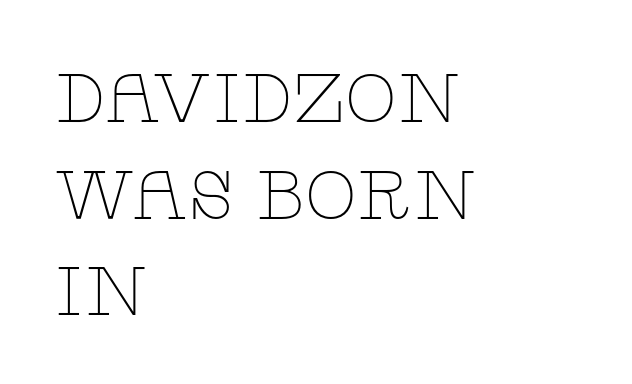
The image shows 68 px thin, wide serif type, upright; set left-aligned, normal line spacing (1.42x), normal letter spacing, not underlined; low stroke contrast and a large x-height.
